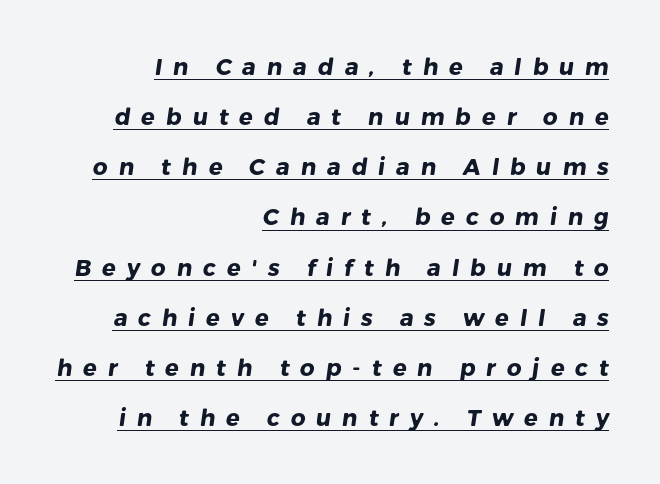
Q: Is the text bold? A: Yes.
Q: Is the text underlined? A: Yes.
Q: How is the paragraph aligned? A: Right-aligned.
Q: Is the spacing between letters normal or unusually wide? A: Unusually wide.
Q: Is the spacing between lines tight, normal or loose? A: Loose.
